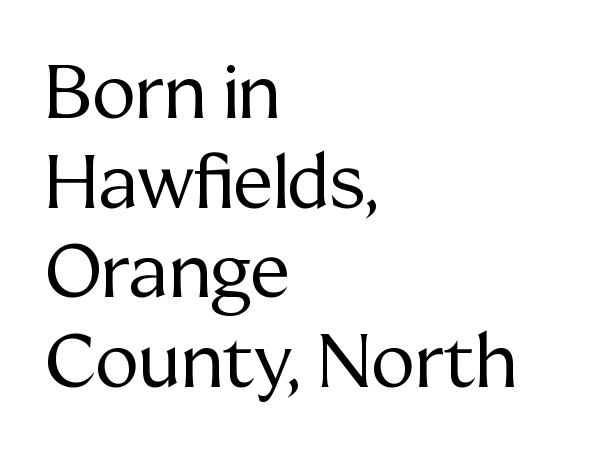
The image shows 74 px regular-weight serif type, upright; set left-aligned, line spacing 1.21x, normal letter spacing, not underlined; medium stroke contrast and a medium x-height.
